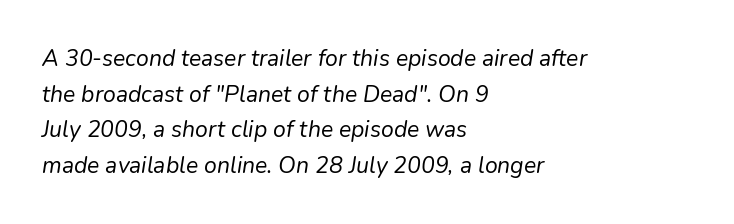
The image shows 23 px text type, italic (leaning right); set left-aligned, normal line spacing (1.55x), normal letter spacing, not underlined.
